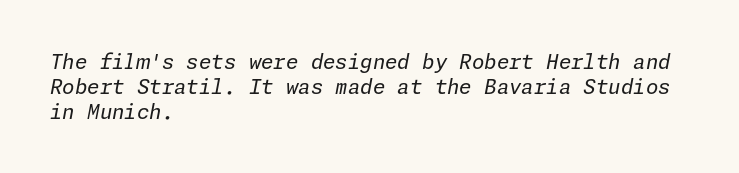
Q: Is the text bold? A: No.
Q: Is the text italic (slanted)? A: Yes, it leans right by about 11 degrees.
Q: Is the text underlined? A: No.
Q: How is the paragraph aligned? A: Left-aligned.
Q: Is the spacing between letters normal or unusually wide? A: Normal.
Q: Is the spacing between lines tight, normal or loose? A: Normal.
